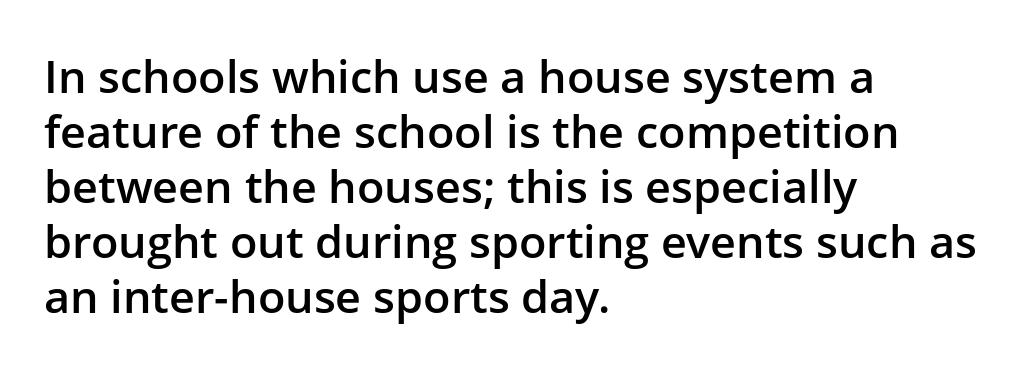
{"serif": "no", "italic": "no", "bold": "semi", "weight": "semibold", "width": "normal", "stroke_contrast": "low", "x_height": "medium", "monospaced": "no", "underline": "no", "align": "left", "line_spacing_ratio": 1.22, "letter_spacing": "normal", "letter_spacing_em": 0.0, "glyph_px": 45}
